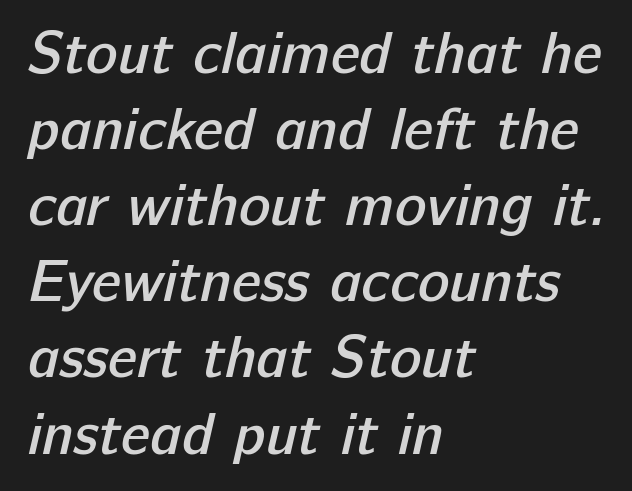
Q: Is the text bold? A: Semi-bold.
Q: Is the typeface a serif or a sans-serif typeface? A: Sans-serif.
Q: Is the text underlined? A: No.
Q: How is the paragraph aligned? A: Left-aligned.
Q: Is the spacing between letters normal or unusually wide? A: Normal.
Q: Is the spacing between lines tight, normal or loose? A: Normal.
Q: Width (condensed, normal, or wide)? A: Normal.
Q: Stroke contrast? A: Low.
Q: x-height? A: Medium.
Q: Monospaced? A: No.
